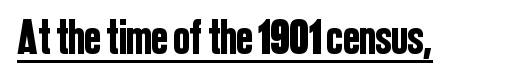
Q: Is the text italic (slanted)? A: No, it is upright.
Q: Is the typeface a serif or a sans-serif typeface? A: Sans-serif.
Q: Is the text underlined? A: Yes.
Q: Is the spacing between letters normal or unusually wide? A: Normal.
Q: Width (condensed, normal, or wide)? A: Condensed.
Q: Stroke contrast? A: Low.
Q: x-height? A: Medium.
Q: Monospaced? A: No.
